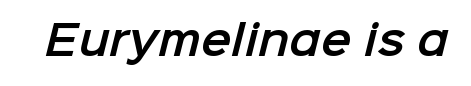
Q: Is the typeface a serif or a sans-serif typeface? A: Sans-serif.
Q: Is the text underlined? A: No.
Q: Is the spacing between letters normal or unusually wide? A: Normal.
Q: Width (condensed, normal, or wide)? A: Normal.
Q: Stroke contrast? A: Low.
Q: x-height? A: Medium.
Q: Monospaced? A: No.
